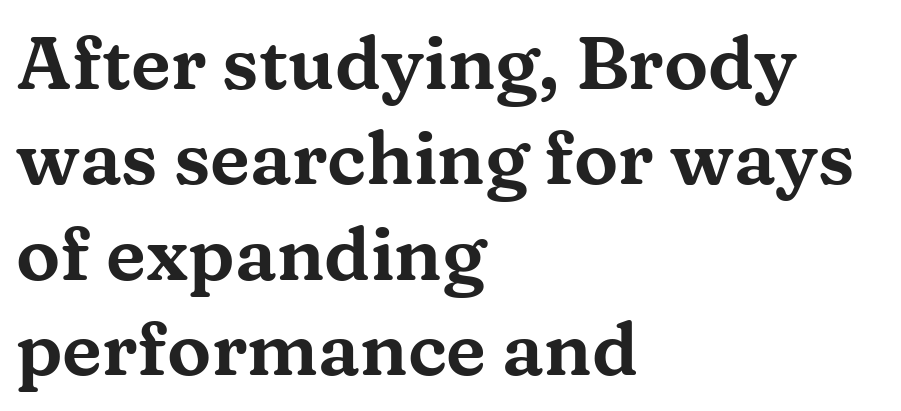
Q: Is the text italic (slanted)? A: No, it is upright.
Q: Is the typeface a serif or a sans-serif typeface? A: Serif.
Q: Is the text underlined? A: No.
Q: How is the paragraph aligned? A: Left-aligned.
Q: Is the spacing between letters normal or unusually wide? A: Normal.
Q: Is the spacing between lines tight, normal or loose? A: Normal.
Q: Width (condensed, normal, or wide)? A: Wide.
Q: Stroke contrast? A: Medium.
Q: x-height? A: Medium.
Q: Monospaced? A: No.
